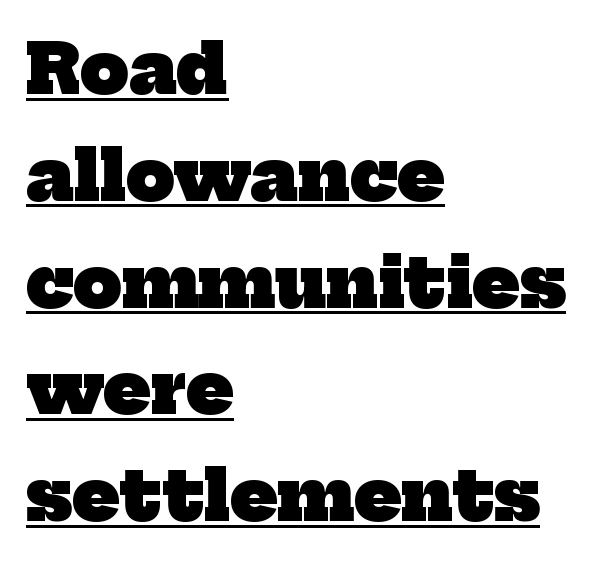
The image shows 68 px heavy serif type; set left-aligned, normal line spacing (1.57x), normal letter spacing, underlined; low stroke contrast and a medium x-height.
